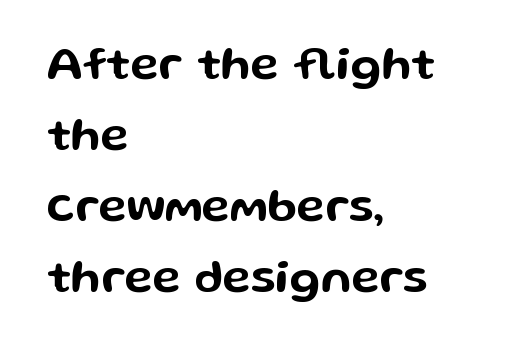
{"serif": "no", "italic": "no", "width": "wide", "stroke_contrast": "low", "x_height": "medium", "monospaced": "no", "underline": "no", "align": "left", "line_spacing": "normal", "line_spacing_ratio": 1.51, "letter_spacing": "normal", "letter_spacing_em": 0.0, "glyph_px": 47}
